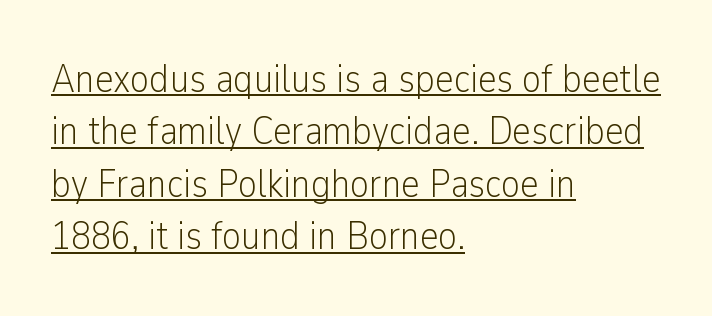
{"serif": "no", "italic": "no", "bold": "no", "weight": "light", "width": "condensed", "stroke_contrast": "low", "x_height": "medium", "monospaced": "no", "underline": "yes", "align": "left", "line_spacing": "normal", "line_spacing_ratio": 1.31, "letter_spacing": "normal", "letter_spacing_em": 0.0, "glyph_px": 40}
